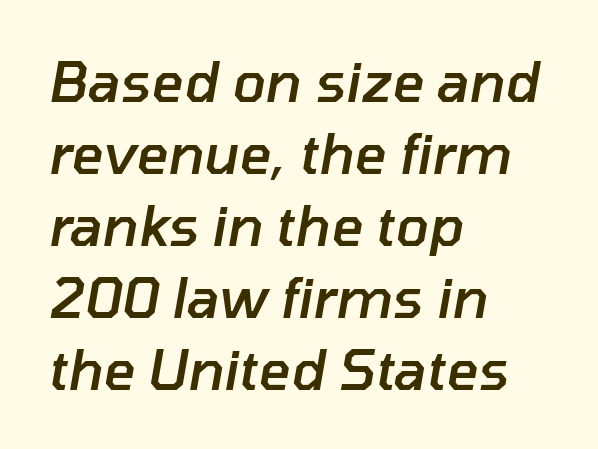
Q: Is the text bold? A: Semi-bold.
Q: Is the text italic (slanted)? A: Yes, it leans right by about 10 degrees.
Q: Is the text underlined? A: No.
Q: How is the paragraph aligned? A: Left-aligned.
Q: Is the spacing between letters normal or unusually wide? A: Normal.
Q: Is the spacing between lines tight, normal or loose? A: Normal.
Q: Width (condensed, normal, or wide)? A: Normal.
Q: Stroke contrast? A: Low.
Q: x-height? A: Medium.
Q: Monospaced? A: No.
